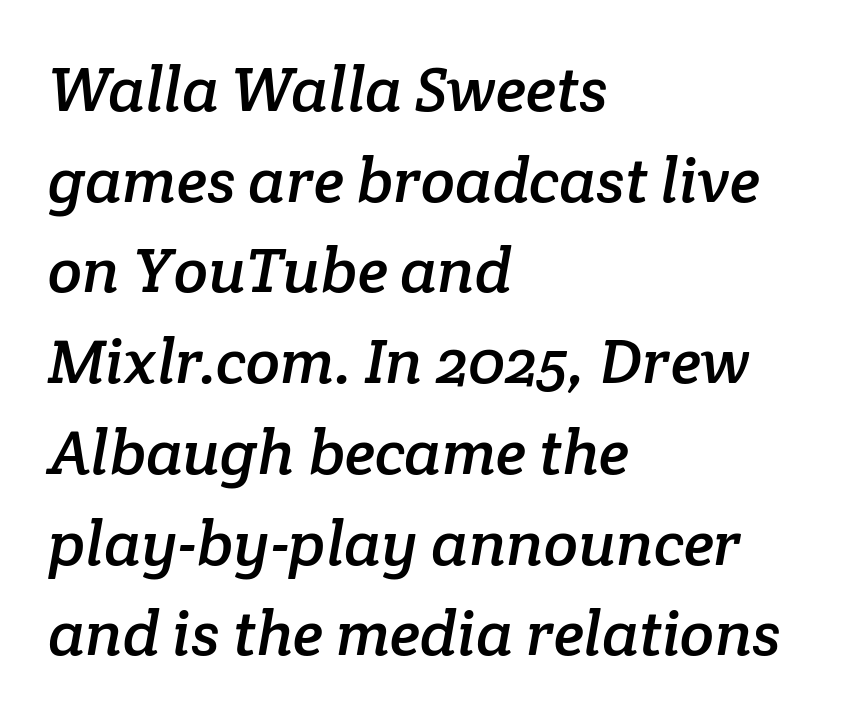
Q: Is the typeface a serif or a sans-serif typeface? A: Serif.
Q: Is the text underlined? A: No.
Q: How is the paragraph aligned? A: Left-aligned.
Q: Is the spacing between letters normal or unusually wide? A: Normal.
Q: Is the spacing between lines tight, normal or loose? A: Normal.
Q: Width (condensed, normal, or wide)? A: Normal.
Q: Stroke contrast? A: Low.
Q: x-height? A: Medium.
Q: Monospaced? A: No.
